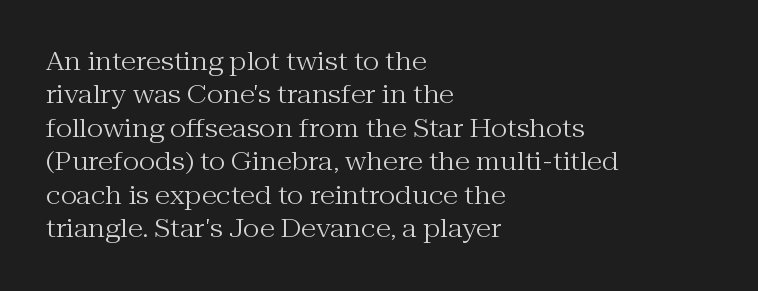
{"italic": "no", "bold": "no", "underline": "no", "align": "left", "line_spacing": "normal", "line_spacing_ratio": 1.34, "letter_spacing": "normal", "letter_spacing_em": 0.0, "glyph_px": 25}
